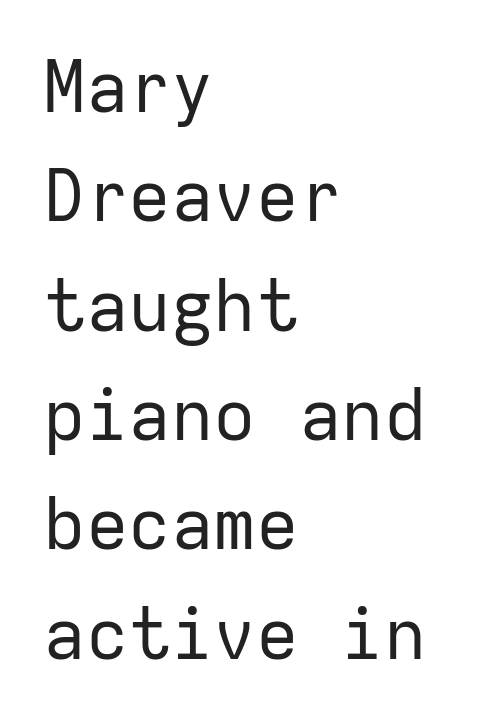
The image shows 71 px regular-weight sans-serif type, upright, monospaced; set left-aligned, normal line spacing (1.54x), normal letter spacing, not underlined; low stroke contrast and a medium x-height.
